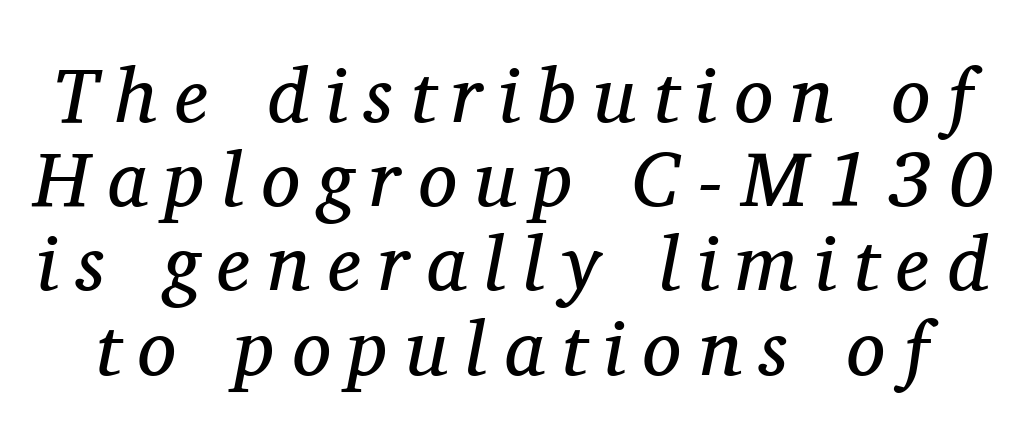
{"serif": "yes", "italic": "yes", "lean": "right", "slant_degrees": 11, "bold": "no", "weight": "regular", "width": "normal", "stroke_contrast": "medium", "x_height": "medium", "monospaced": "no", "underline": "no", "line_spacing": "tight", "line_spacing_ratio": 1.08, "letter_spacing": "wide", "letter_spacing_em": 0.23, "glyph_px": 78}
